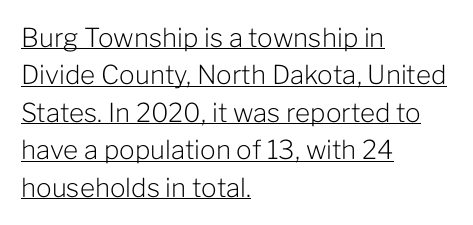
Line starts are locked; line ends wander. Vertical spacing — default. The letters stand upright; this is a roman face. Tracking value appears to be zero — textbook default spacing. Underline: present. A light-to-regular cut is what we see here.
